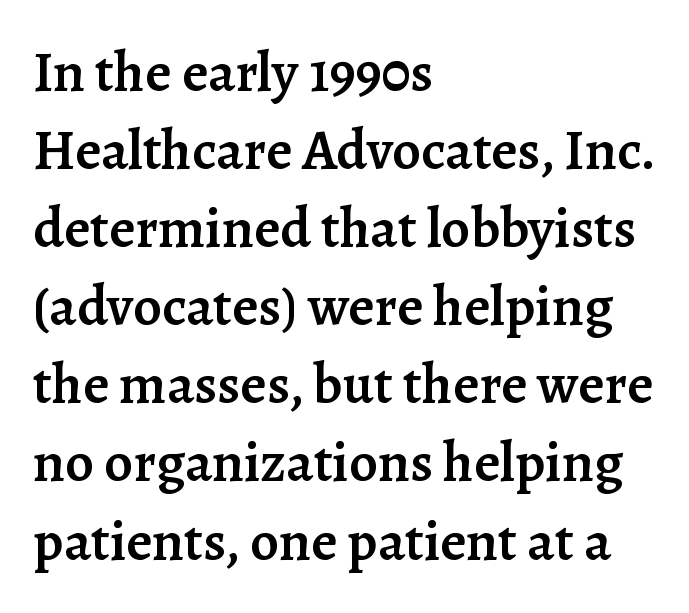
The image shows 57 px semibold serif type, upright; set left-aligned, normal line spacing (1.37x), normal letter spacing, not underlined; low stroke contrast and a medium x-height.
